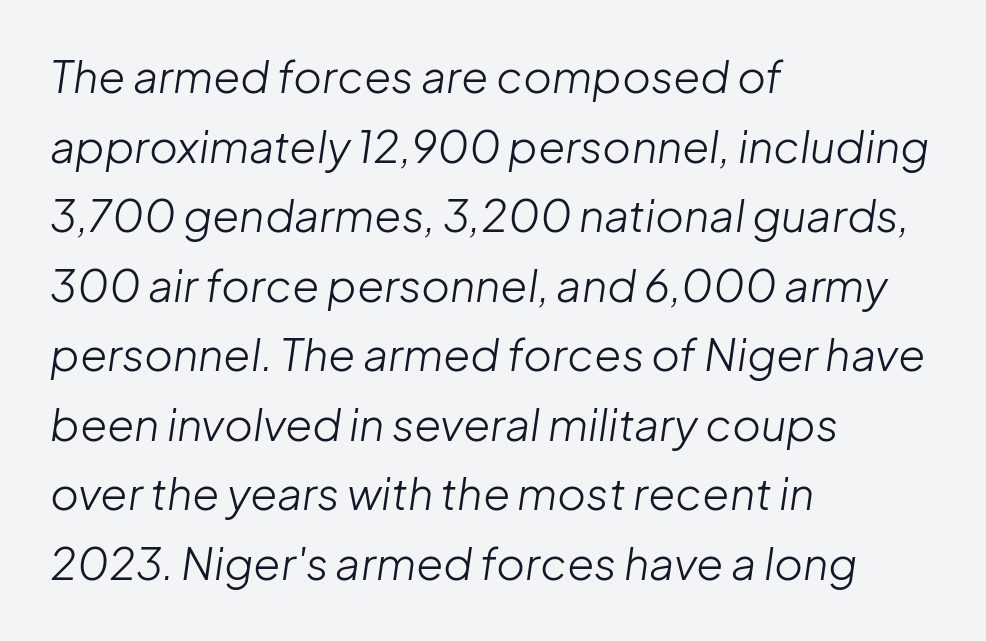
Q: Is the text bold? A: No.
Q: Is the text italic (slanted)? A: Yes, it leans right by about 8 degrees.
Q: Is the text underlined? A: No.
Q: How is the paragraph aligned? A: Left-aligned.
Q: Is the spacing between letters normal or unusually wide? A: Normal.
Q: Is the spacing between lines tight, normal or loose? A: Normal.
Q: Width (condensed, normal, or wide)? A: Normal.
Q: Stroke contrast? A: Low.
Q: x-height? A: Medium.
Q: Monospaced? A: No.
